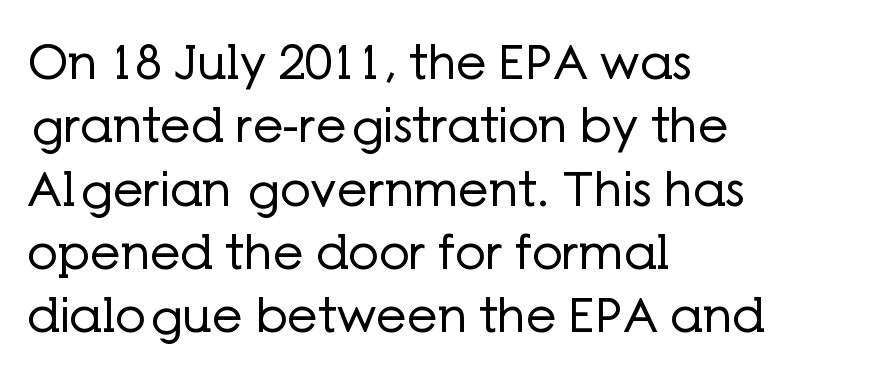
Each word holds together tightly as a unit, with standard inter-letter gaps. How would I describe the line gaps? Plain and ordinary. Typeset ragged right — the left edge is the straight one. The font's upright variant was chosen for this text.
